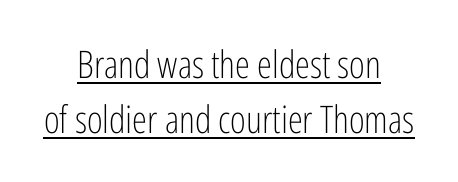
{"serif": "no", "italic": "no", "bold": "no", "weight": "light", "width": "condensed", "stroke_contrast": "low", "x_height": "medium", "monospaced": "no", "underline": "yes", "align": "center", "line_spacing": "normal", "line_spacing_ratio": 1.44, "letter_spacing": "normal", "letter_spacing_em": 0.0, "glyph_px": 38}
